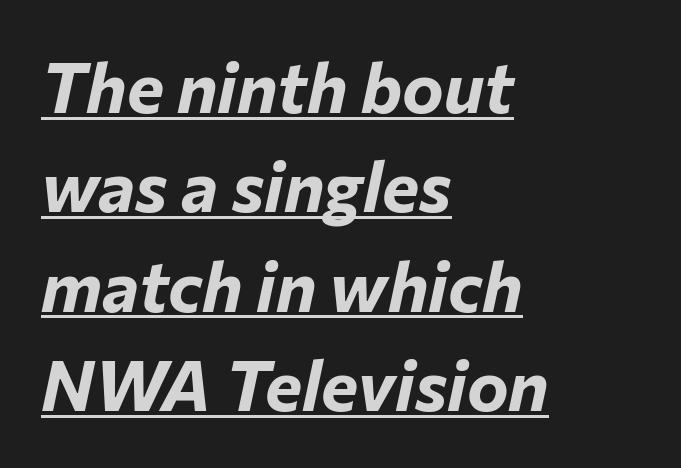
The image shows 70 px bold type, italic (leaning right); set left-aligned, normal line spacing (1.42x), normal letter spacing, underlined; low stroke contrast and a medium x-height.
